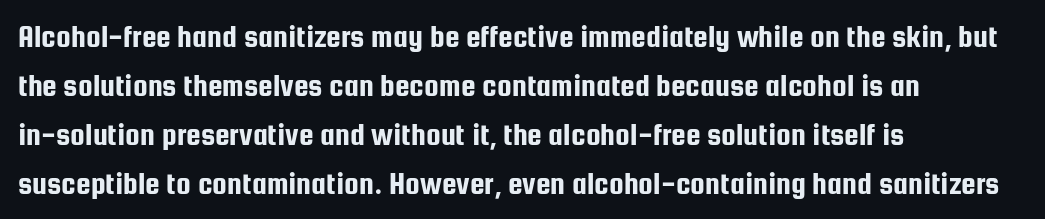
{"serif": "no", "italic": "no", "width": "condensed", "stroke_contrast": "low", "x_height": "medium", "monospaced": "no", "underline": "no", "align": "left", "line_spacing": "normal", "line_spacing_ratio": 1.48, "letter_spacing": "normal", "letter_spacing_em": 0.0, "glyph_px": 33}
